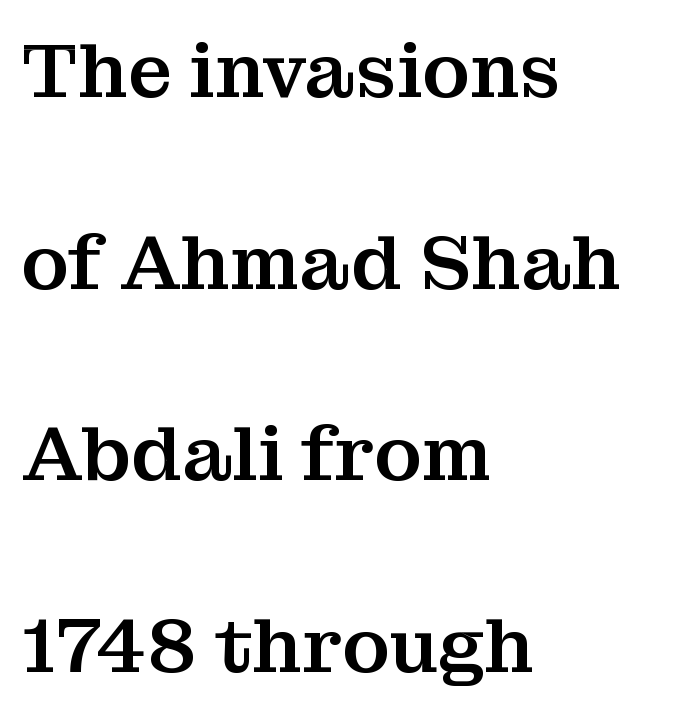
Q: Is the text italic (slanted)? A: No, it is upright.
Q: Is the typeface a serif or a sans-serif typeface? A: Serif.
Q: Is the text underlined? A: No.
Q: How is the paragraph aligned? A: Left-aligned.
Q: Is the spacing between letters normal or unusually wide? A: Normal.
Q: Is the spacing between lines tight, normal or loose? A: Loose.
Q: Width (condensed, normal, or wide)? A: Normal.
Q: Stroke contrast? A: Medium.
Q: x-height? A: Medium.
Q: Monospaced? A: No.
